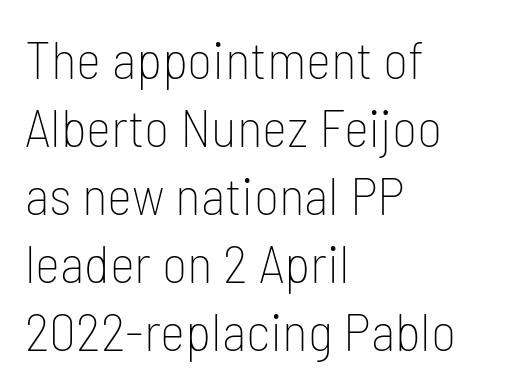
{"serif": "no", "italic": "no", "bold": "no", "weight": "thin", "width": "condensed", "stroke_contrast": "low", "x_height": "medium", "monospaced": "no", "underline": "no", "align": "left", "line_spacing": "normal", "line_spacing_ratio": 1.26, "letter_spacing": "normal", "letter_spacing_em": 0.0, "glyph_px": 54}
